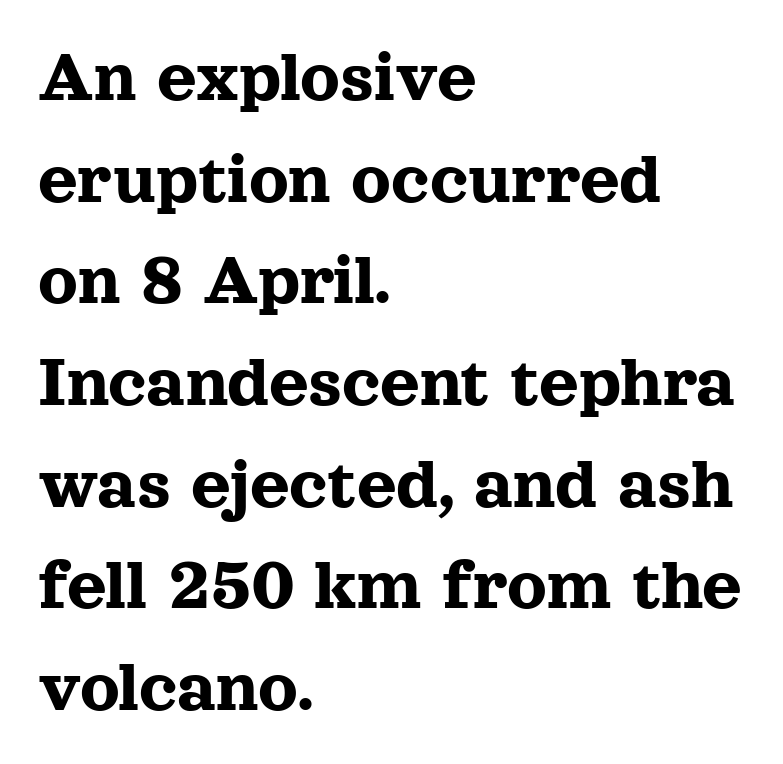
You could call the tracking neutral — neither tight nor loose. Here the designer chose a conventional face with non-uniform glyph widths. Rendered with straight, roman letterforms. Unlike a clean sans, this face finishes its strokes with serifs. This rendering features lettering with no underline.
